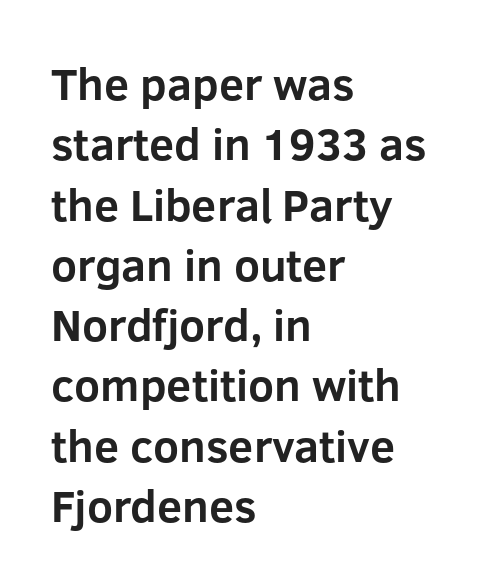
Caption: standard tracking, unaltered. Check under the words: just untouched page. Teacher's note: observe the even left margin — that is flush-left alignment. Stroke thickness is high; the sample reads as a true bold.
